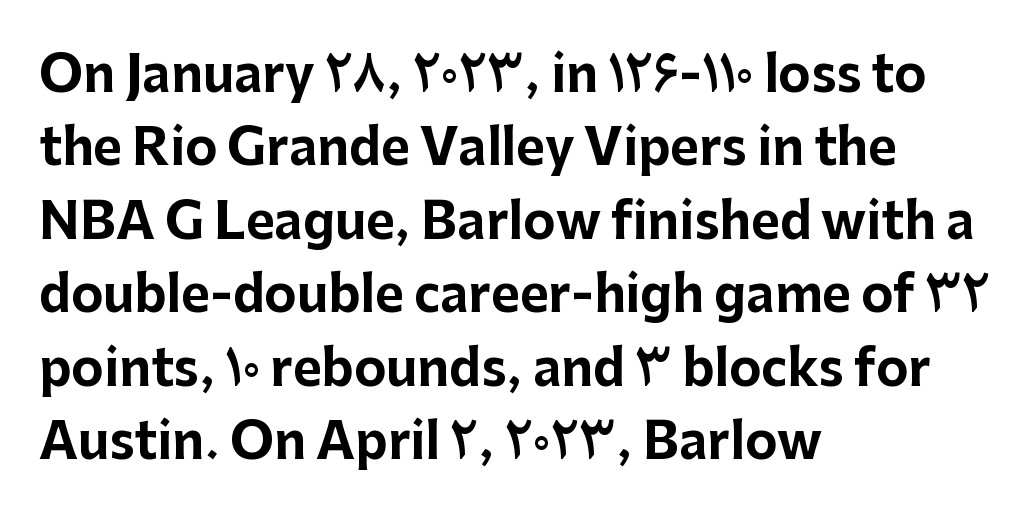
The image shows 49 px bold sans-serif type, upright; set left-aligned, normal line spacing (1.5x), normal letter spacing, not underlined; low stroke contrast and a medium x-height.
